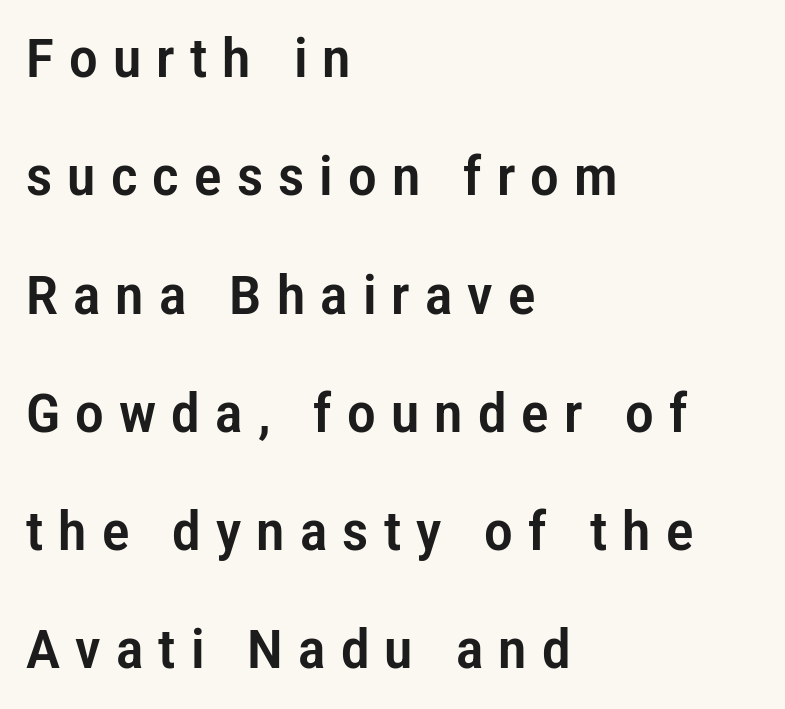
Q: Is the text italic (slanted)? A: No, it is upright.
Q: Is the typeface a serif or a sans-serif typeface? A: Sans-serif.
Q: Is the text underlined? A: No.
Q: How is the paragraph aligned? A: Left-aligned.
Q: Is the spacing between letters normal or unusually wide? A: Unusually wide.
Q: Is the spacing between lines tight, normal or loose? A: Loose.
Q: Width (condensed, normal, or wide)? A: Condensed.
Q: Stroke contrast? A: Low.
Q: x-height? A: Medium.
Q: Monospaced? A: No.
